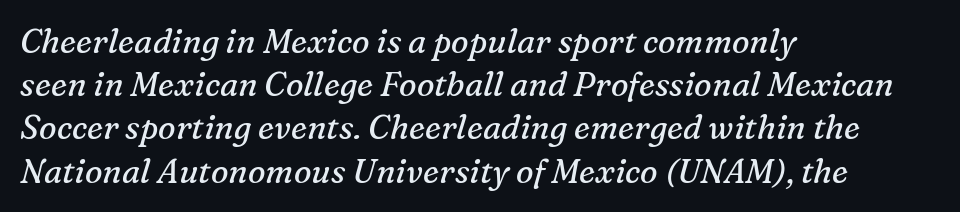
Q: Is the text bold? A: No.
Q: Is the text italic (slanted)? A: Yes, it leans right by about 16 degrees.
Q: Is the typeface a serif or a sans-serif typeface? A: Serif.
Q: Is the text underlined? A: No.
Q: How is the paragraph aligned? A: Left-aligned.
Q: Is the spacing between letters normal or unusually wide? A: Normal.
Q: Is the spacing between lines tight, normal or loose? A: Normal.
Q: Width (condensed, normal, or wide)? A: Normal.
Q: Stroke contrast? A: Medium.
Q: x-height? A: Medium.
Q: Monospaced? A: No.
